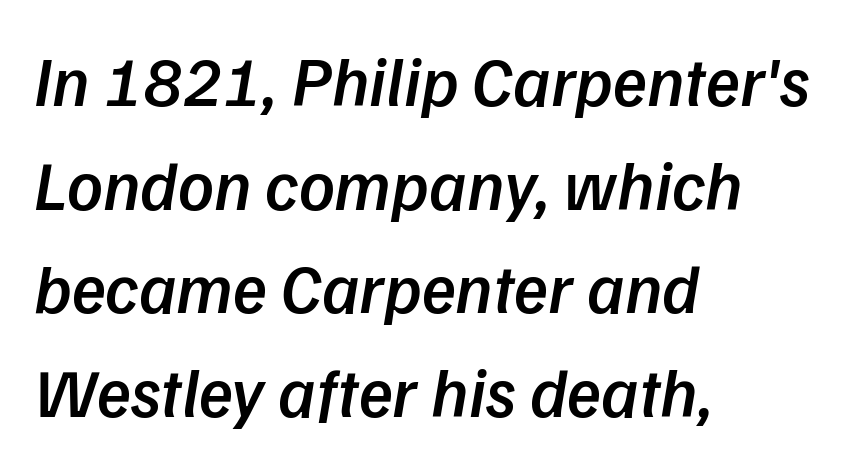
Q: Is the text bold? A: Semi-bold.
Q: Is the typeface a serif or a sans-serif typeface? A: Sans-serif.
Q: Is the text underlined? A: No.
Q: How is the paragraph aligned? A: Left-aligned.
Q: Is the spacing between letters normal or unusually wide? A: Normal.
Q: Is the spacing between lines tight, normal or loose? A: Normal.
Q: Width (condensed, normal, or wide)? A: Normal.
Q: Stroke contrast? A: Low.
Q: x-height? A: Medium.
Q: Monospaced? A: No.
